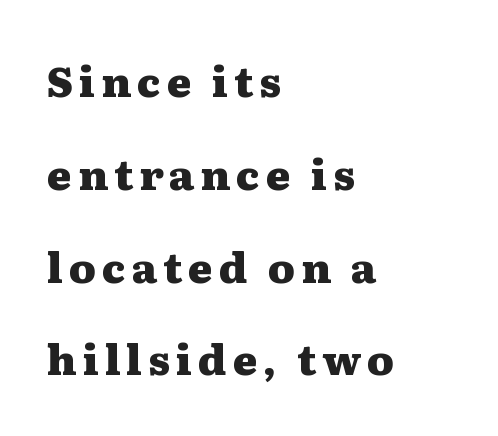
{"serif": "yes", "italic": "no", "bold": "yes", "weight": "heavy", "width": "wide", "stroke_contrast": "medium", "x_height": "medium", "monospaced": "no", "underline": "no", "align": "left", "line_spacing": "loose", "line_spacing_ratio": 2.21, "glyph_px": 42}
